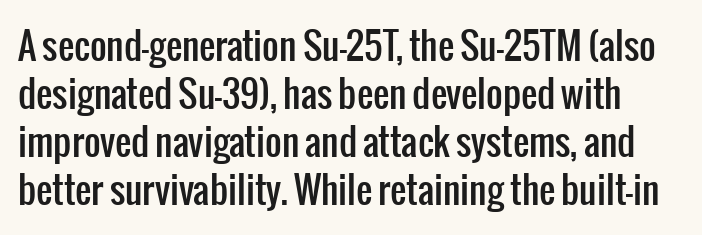
The typography opts for an upright posture over an oblique one. Each letter keeps its own natural width here, so spacing adapts to shape. A clean baseline with only descenders dipping below it. Words appear dense and cohesive because spacing is normal. Notice how descenders clear the ascenders below comfortably — that's standard leading.
